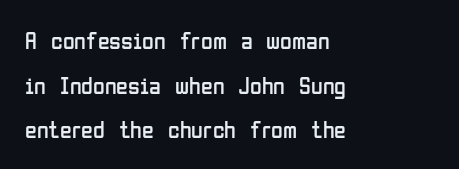
Q: Is the text bold? A: No.
Q: Is the text italic (slanted)? A: No, it is upright.
Q: Is the text underlined? A: No.
Q: How is the paragraph aligned? A: Left-aligned.
Q: Is the spacing between letters normal or unusually wide? A: Normal.
